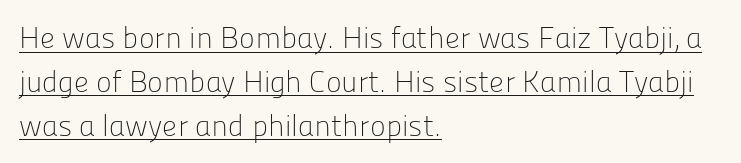
The image shows 30 px light sans-serif type, upright; set left-aligned, normal line spacing (1.46x), normal letter spacing, underlined; low stroke contrast and a medium x-height.
